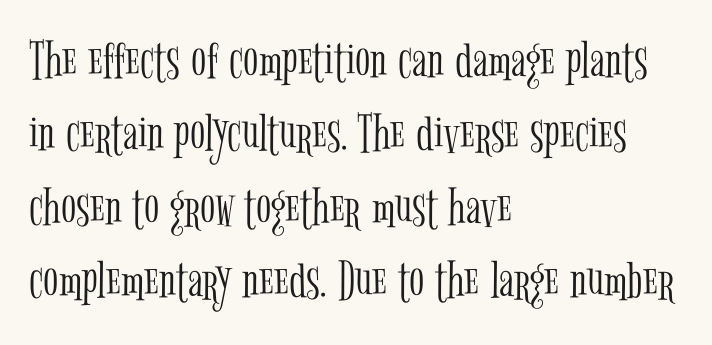
Q: Is the text bold? A: No.
Q: Is the text italic (slanted)? A: No, it is upright.
Q: Is the typeface a serif or a sans-serif typeface? A: Serif.
Q: Is the text underlined? A: No.
Q: How is the paragraph aligned? A: Left-aligned.
Q: Is the spacing between letters normal or unusually wide? A: Normal.
Q: Is the spacing between lines tight, normal or loose? A: Normal.
Q: Width (condensed, normal, or wide)? A: Condensed.
Q: Stroke contrast? A: Low.
Q: x-height? A: Medium.
Q: Monospaced? A: No.
